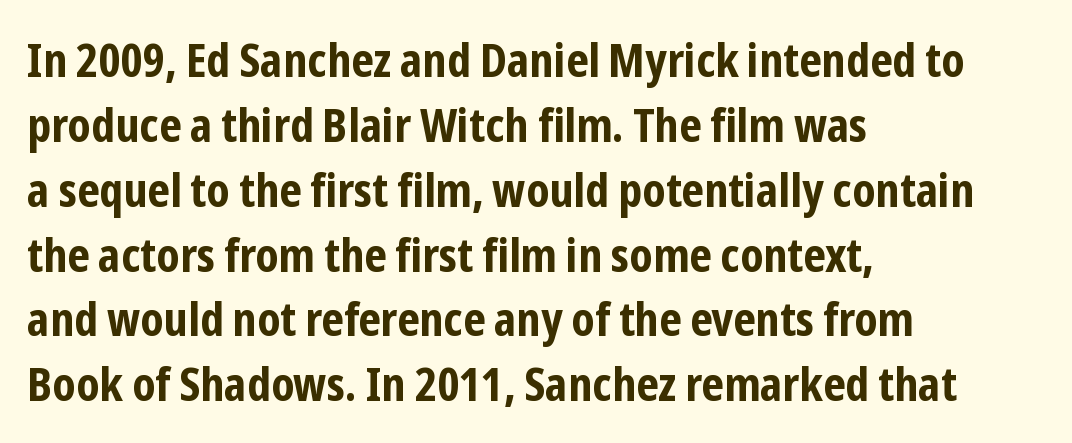
{"serif": "no", "italic": "no", "bold": "yes", "weight": "bold", "width": "condensed", "stroke_contrast": "low", "x_height": "medium", "monospaced": "no", "underline": "no", "align": "left", "line_spacing": "normal", "line_spacing_ratio": 1.41, "letter_spacing": "normal", "letter_spacing_em": 0.0, "glyph_px": 46}
